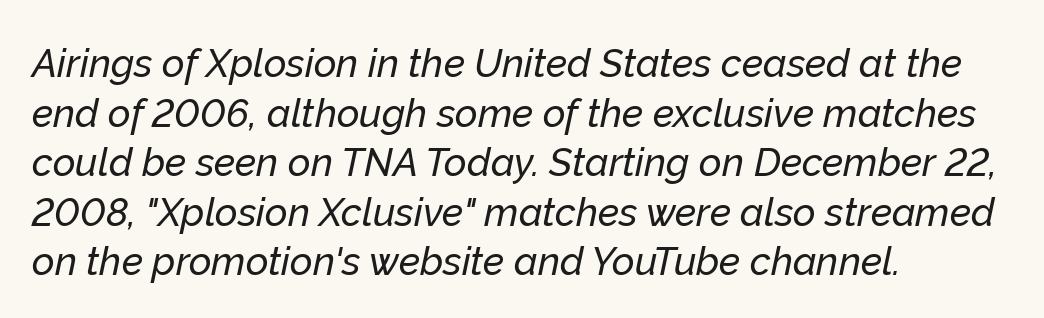
Q: Is the text italic (slanted)? A: Yes, it leans right by about 12 degrees.
Q: Is the text underlined? A: No.
Q: How is the paragraph aligned? A: Left-aligned.
Q: Is the spacing between letters normal or unusually wide? A: Normal.
Q: Is the spacing between lines tight, normal or loose? A: Normal.
Q: Width (condensed, normal, or wide)? A: Normal.
Q: Stroke contrast? A: Low.
Q: x-height? A: Medium.
Q: Monospaced? A: No.
